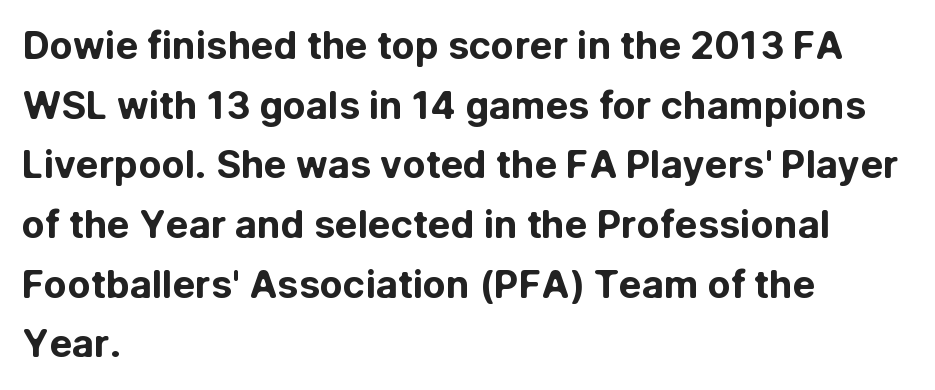
A normal amount of white space separates one row of letters from the next. Rendered with straight, roman letterforms. The passage shown is not underscored anywhere. No feet cap the strokes, marking this as sans-serif type. Spacing between characters is what you'd get straight out of the box. A student would call this left alignment; a typographer would say flush left, rag right.
